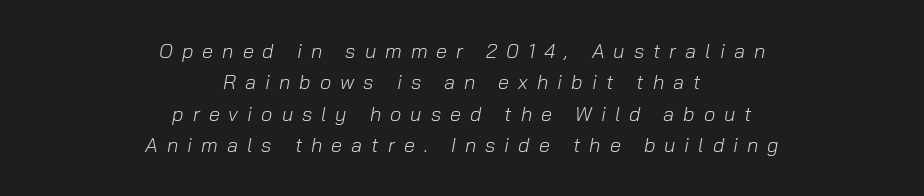
Q: Is the text bold? A: No.
Q: Is the text italic (slanted)? A: Yes, it leans right by about 10 degrees.
Q: Is the text underlined? A: No.
Q: How is the paragraph aligned? A: Centered.
Q: Is the spacing between letters normal or unusually wide? A: Unusually wide.
Q: Is the spacing between lines tight, normal or loose? A: Normal.
